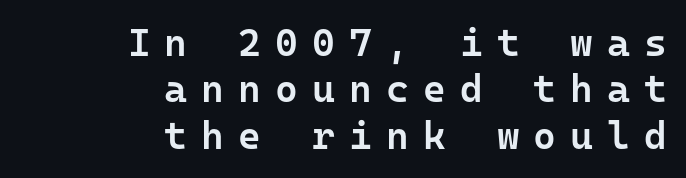
The image shows 39 px semibold sans-serif type, upright, monospaced; set right-aligned, line spacing 1.19x, unusually wide letter spacing (+0.36 em), not underlined; low stroke contrast and a medium x-height.
